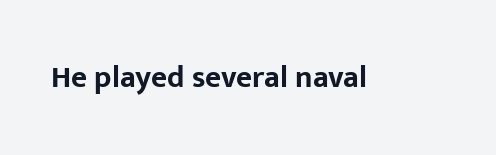
You could call the tracking neutral — neither tight nor loose. Stroke terminals: plain, sans-serif. The passage shown is typed in a proportional face where columns would drift. Italic: no, the glyphs are upright roman. Heft: maximum for text — a bold.
